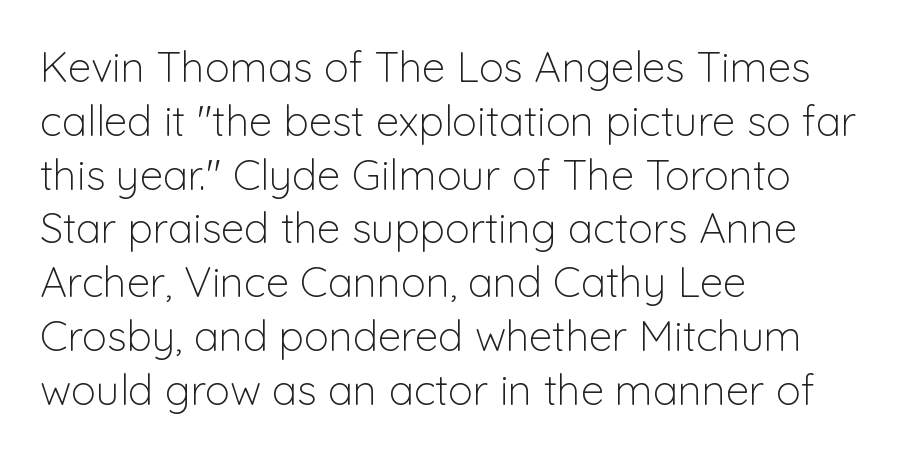
The image shows 42 px light sans-serif type, upright; set left-aligned, normal line spacing (1.28x), normal letter spacing, not underlined; low stroke contrast and a medium x-height.
